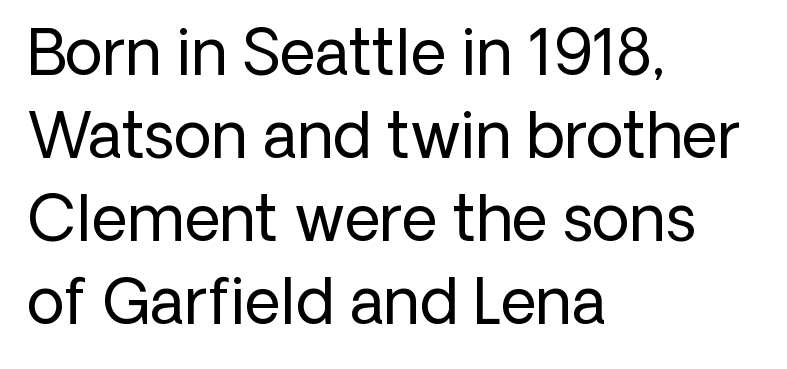
{"serif": "no", "italic": "no", "bold": "no", "weight": "regular", "width": "normal", "stroke_contrast": "low", "x_height": "medium", "monospaced": "no", "underline": "no", "align": "left", "line_spacing": "normal", "line_spacing_ratio": 1.34, "letter_spacing": "normal", "letter_spacing_em": 0.0, "glyph_px": 62}
